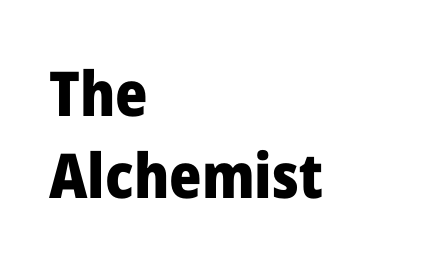
Q: Is the text bold? A: Yes.
Q: Is the text italic (slanted)? A: No, it is upright.
Q: Is the typeface a serif or a sans-serif typeface? A: Sans-serif.
Q: Is the text underlined? A: No.
Q: How is the paragraph aligned? A: Left-aligned.
Q: Is the spacing between letters normal or unusually wide? A: Normal.
Q: Is the spacing between lines tight, normal or loose? A: Normal.
Q: Width (condensed, normal, or wide)? A: Normal.
Q: Stroke contrast? A: Low.
Q: x-height? A: Medium.
Q: Monospaced? A: No.
